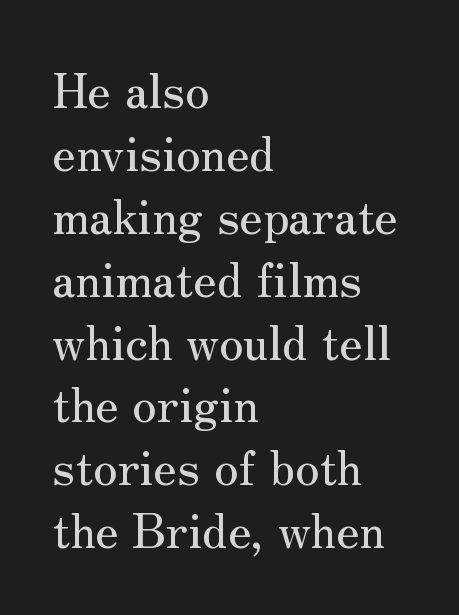
{"serif": "yes", "italic": "no", "width": "normal", "stroke_contrast": "medium", "x_height": "small", "monospaced": "no", "underline": "no", "align": "left", "line_spacing": "normal", "line_spacing_ratio": 1.31, "letter_spacing": "normal", "letter_spacing_em": 0.0, "glyph_px": 48}
